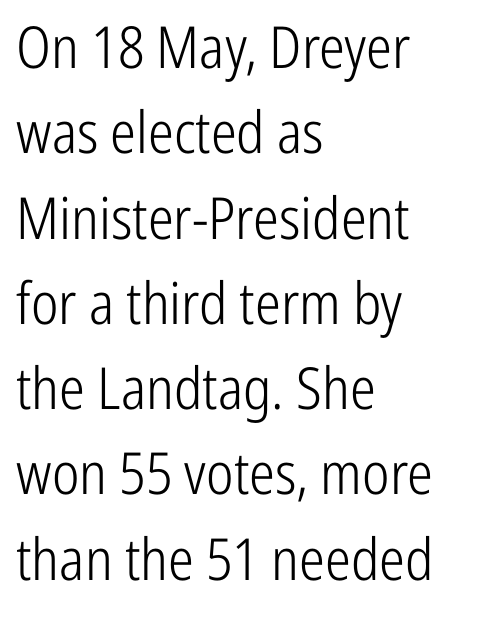
{"serif": "no", "italic": "no", "bold": "no", "weight": "light", "width": "condensed", "stroke_contrast": "low", "x_height": "medium", "monospaced": "no", "underline": "no", "align": "left", "line_spacing": "normal", "line_spacing_ratio": 1.47, "letter_spacing": "normal", "letter_spacing_em": 0.0, "glyph_px": 58}
